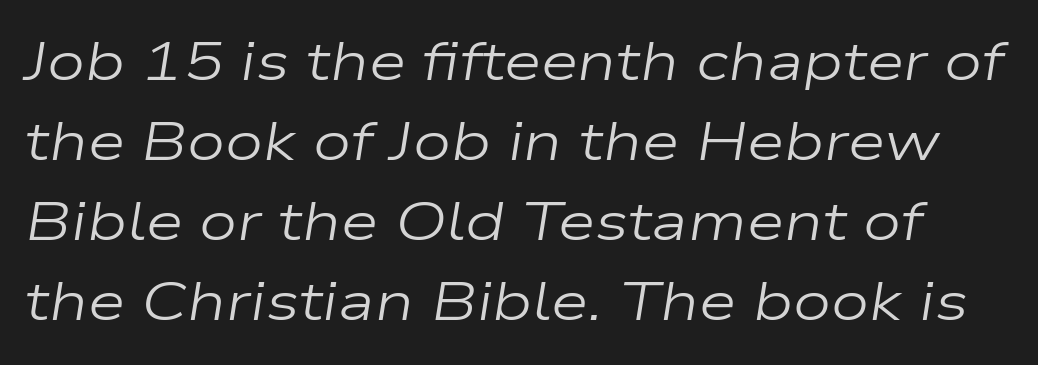
The image shows 54 px regular-weight, wide type, italic (leaning right); set normal line spacing (1.48x), normal letter spacing, not underlined; low stroke contrast and a medium x-height.
